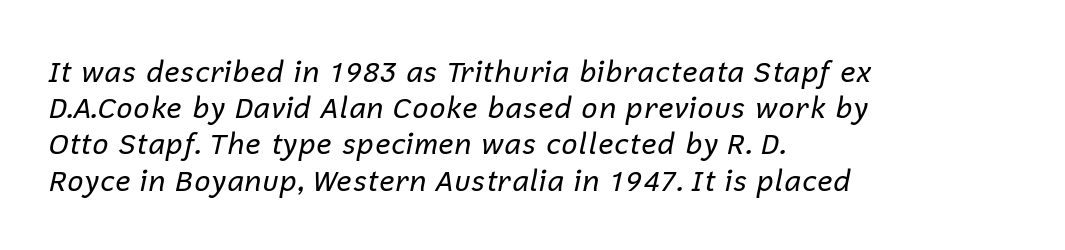
{"italic": "yes", "lean": "right", "slant_degrees": 12, "bold": "no", "weight": "regular", "width": "normal", "stroke_contrast": "low", "x_height": "medium", "monospaced": "no", "underline": "no", "align": "left", "line_spacing": "normal", "line_spacing_ratio": 1.25, "letter_spacing": "normal", "letter_spacing_em": 0.0, "glyph_px": 29}
